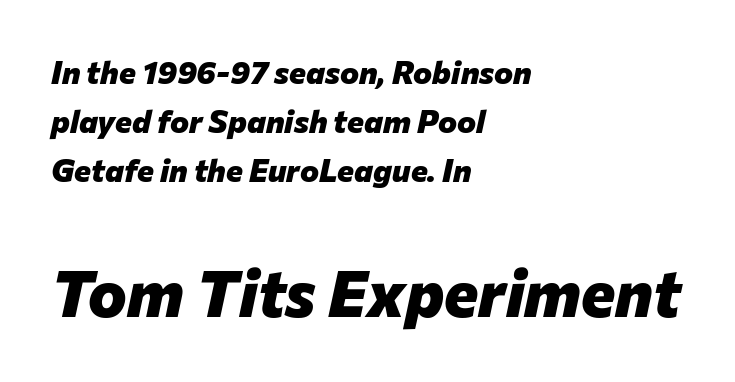
Plenty of ink on the page — the face is bold. Reading down the column, the eye jumps a familiar distance to each next line. The passage shown is typed in a proportional face where columns would drift. This sample uses an oblique cut, with every glyph tilted off the vertical.
